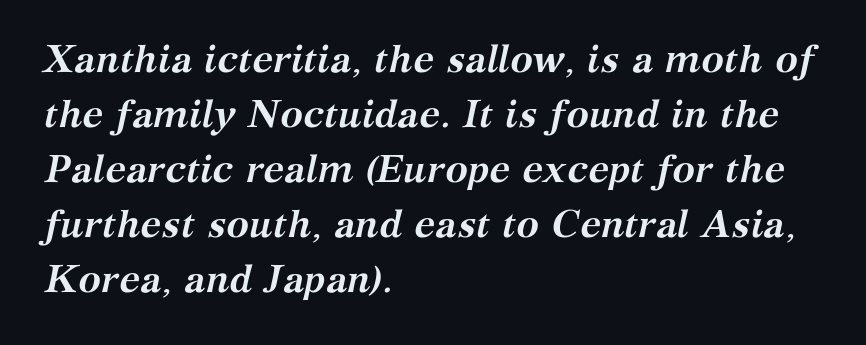
{"serif": "yes", "italic": "yes", "lean": "right", "slant_degrees": 12, "bold": "yes", "weight": "semibold", "width": "normal", "stroke_contrast": "medium", "x_height": "medium", "monospaced": "no", "underline": "no", "align": "left", "line_spacing": "normal", "line_spacing_ratio": 1.45, "letter_spacing": "normal", "letter_spacing_em": 0.0, "glyph_px": 38}
